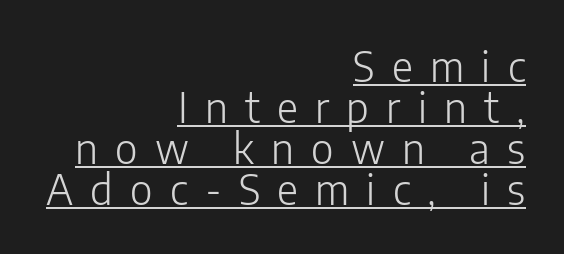
Q: Is the text bold? A: No.
Q: Is the text italic (slanted)? A: No, it is upright.
Q: Is the typeface a serif or a sans-serif typeface? A: Sans-serif.
Q: Is the text underlined? A: Yes.
Q: How is the paragraph aligned? A: Right-aligned.
Q: Is the spacing between letters normal or unusually wide? A: Unusually wide.
Q: Is the spacing between lines tight, normal or loose? A: Tight.
Q: Width (condensed, normal, or wide)? A: Normal.
Q: Stroke contrast? A: Low.
Q: x-height? A: Medium.
Q: Monospaced? A: No.
